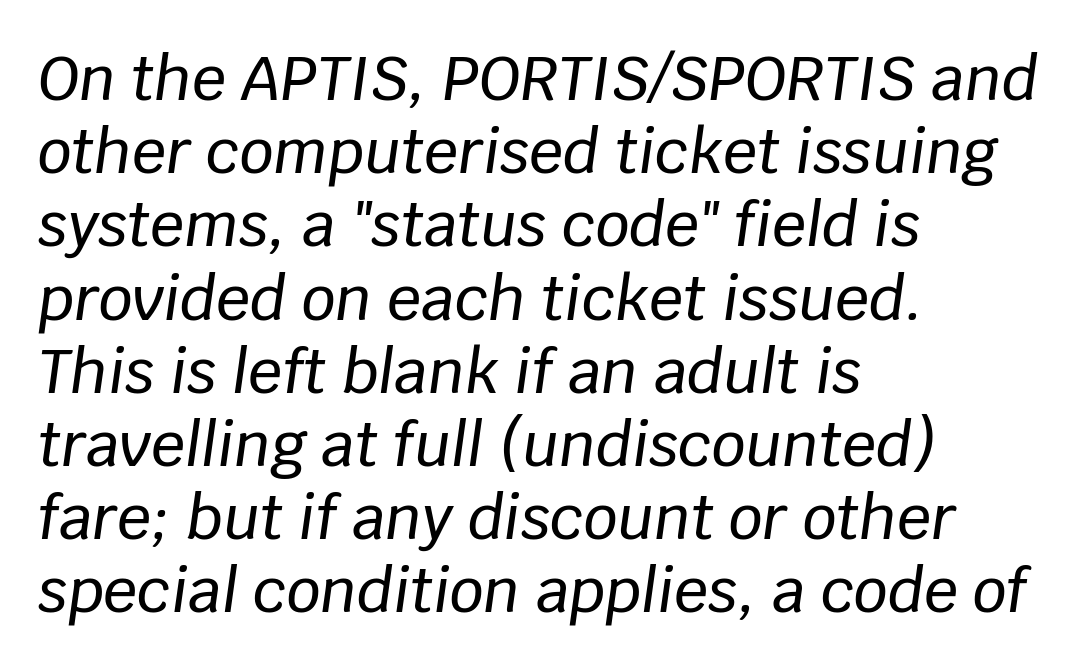
The passage shown is not underscored anywhere. In CSS terms this would be text-align: left. Characters follow at the spacing the type designer built in. The typography opts for an oblique posture over an upright one.
